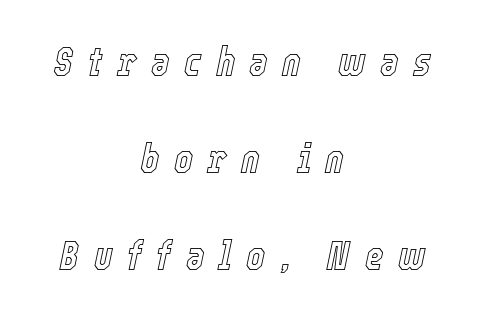
The image shows 40 px condensed type, italic (leaning right); set centered, loose line spacing (2.42x), unusually wide letter spacing (+0.36 em), not underlined; a medium x-height.
